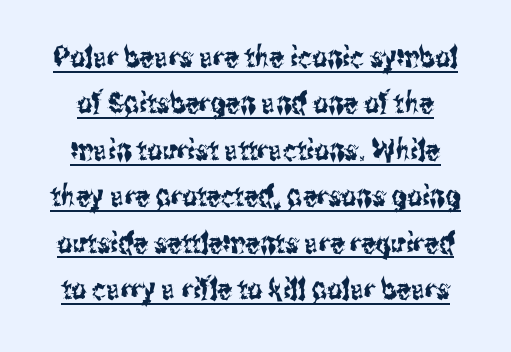
{"serif": "no", "italic": "no", "width": "condensed", "stroke_contrast": "medium", "x_height": "medium", "monospaced": "no", "underline": "yes", "line_spacing": "normal", "line_spacing_ratio": 1.6, "letter_spacing": "normal", "letter_spacing_em": 0.0, "glyph_px": 29}
